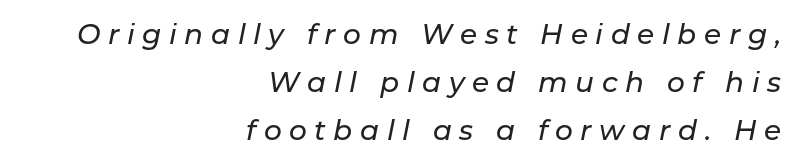
Posture: slanted. The passage is arranged like a letterhead date or caption credit — flush right. Varying glyph widths throughout — classic text-font behaviour. Look at the tracking — it's clearly loosened, letters drifting apart. Nobody drew a line under any word here.
